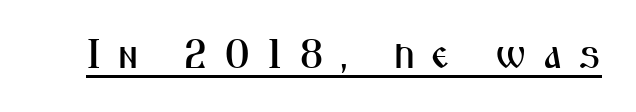
{"serif": "no", "italic": "no", "width": "condensed", "stroke_contrast": "medium", "x_height": "medium", "monospaced": "no", "underline": "yes", "letter_spacing": "wide", "letter_spacing_em": 0.4, "glyph_px": 41}
